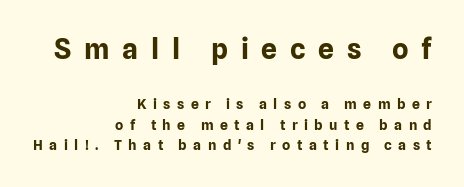
The image shows 28 px bold sans-serif type, upright; set right-aligned, normal line spacing (1.46x), unusually wide letter spacing (+0.46 em), not underlined; the first (top) block is 2.0x larger; low stroke contrast and a medium x-height.
